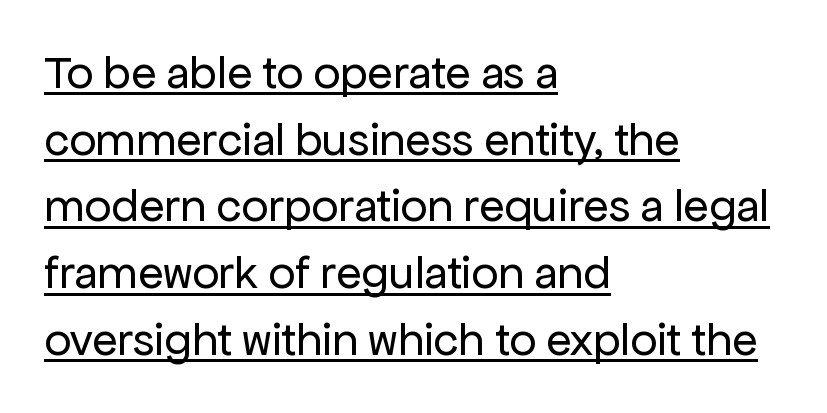
The image shows 47 px regular-weight sans-serif type, upright; set left-aligned, normal line spacing (1.42x), normal letter spacing, underlined; low stroke contrast and a medium x-height.
